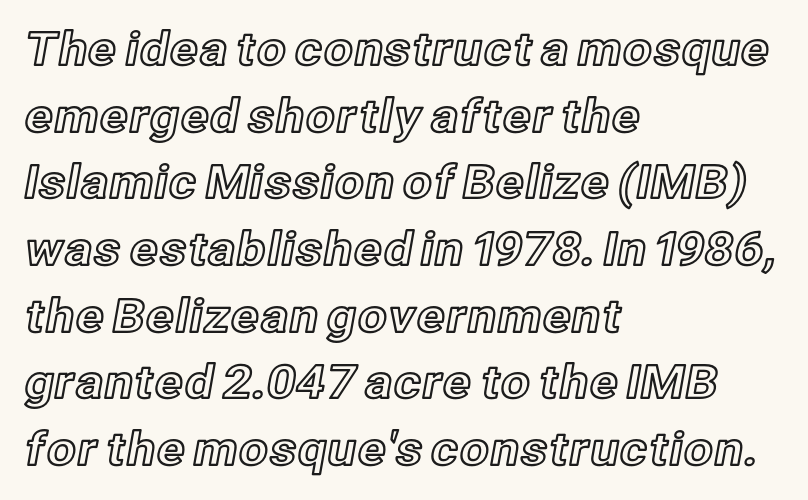
{"width": "normal", "x_height": "medium", "monospaced": "no", "underline": "no", "align": "left", "line_spacing": "normal", "line_spacing_ratio": 1.45, "letter_spacing": "normal", "letter_spacing_em": 0.0, "glyph_px": 46}
